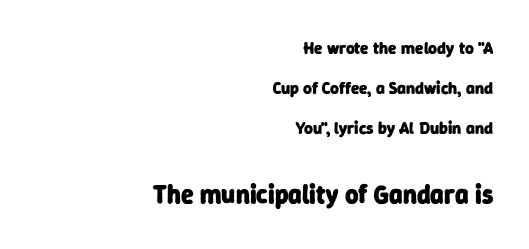
The image shows 26 px bold type; set right-aligned, loose line spacing (2.34x), normal letter spacing, not underlined; the second (bottom) block is 1.53x larger.
